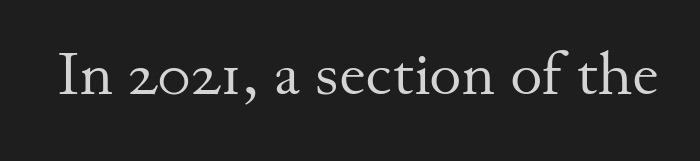
The image shows 61 px regular-weight serif type, upright; set normal letter spacing, not underlined; medium stroke contrast and a small x-height.
